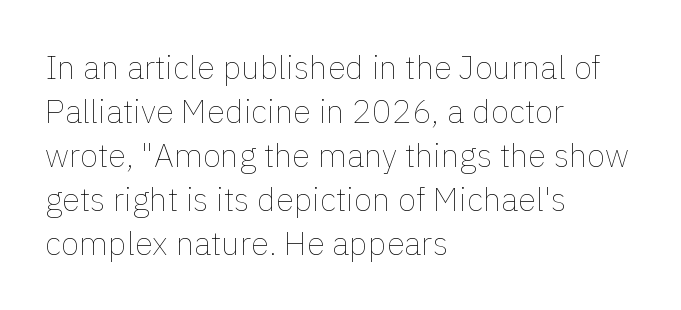
Q: Is the text bold? A: No.
Q: Is the text italic (slanted)? A: No, it is upright.
Q: Is the text underlined? A: No.
Q: How is the paragraph aligned? A: Left-aligned.
Q: Is the spacing between letters normal or unusually wide? A: Normal.
Q: Is the spacing between lines tight, normal or loose? A: Normal.
Q: Width (condensed, normal, or wide)? A: Normal.
Q: x-height? A: Medium.
Q: Monospaced? A: No.
